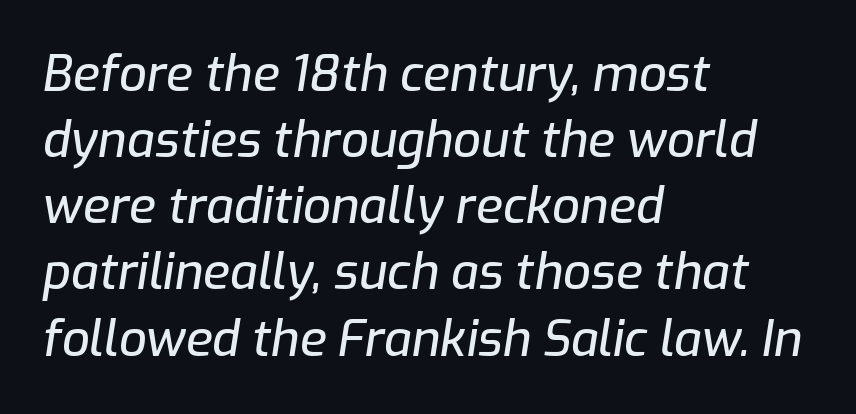
Q: Is the text italic (slanted)? A: Yes, it leans right by about 9 degrees.
Q: Is the text underlined? A: No.
Q: How is the paragraph aligned? A: Left-aligned.
Q: Is the spacing between letters normal or unusually wide? A: Normal.
Q: Is the spacing between lines tight, normal or loose? A: Normal.
Q: Width (condensed, normal, or wide)? A: Normal.
Q: Stroke contrast? A: Low.
Q: x-height? A: Medium.
Q: Monospaced? A: No.
